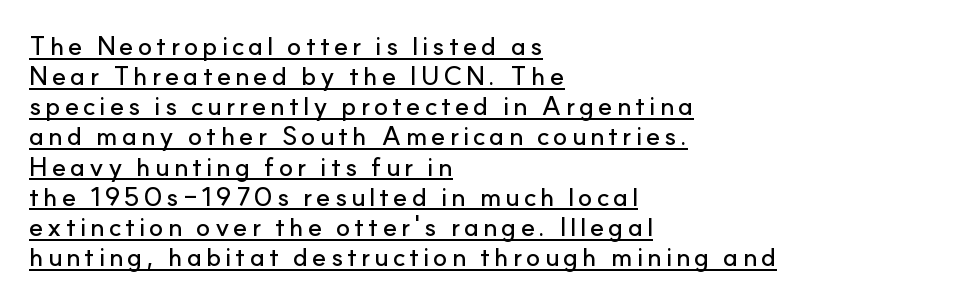
The image shows 26 px text type, upright; set left-aligned, line spacing 1.16x, underlined.
